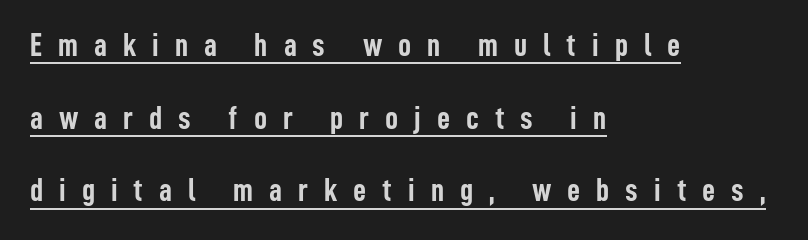
{"serif": "no", "italic": "no", "bold": "yes", "weight": "semibold", "width": "condensed", "stroke_contrast": "low", "x_height": "medium", "monospaced": "no", "underline": "yes", "align": "left", "line_spacing": "loose", "line_spacing_ratio": 2.27, "letter_spacing": "wide", "letter_spacing_em": 0.5, "glyph_px": 32}
